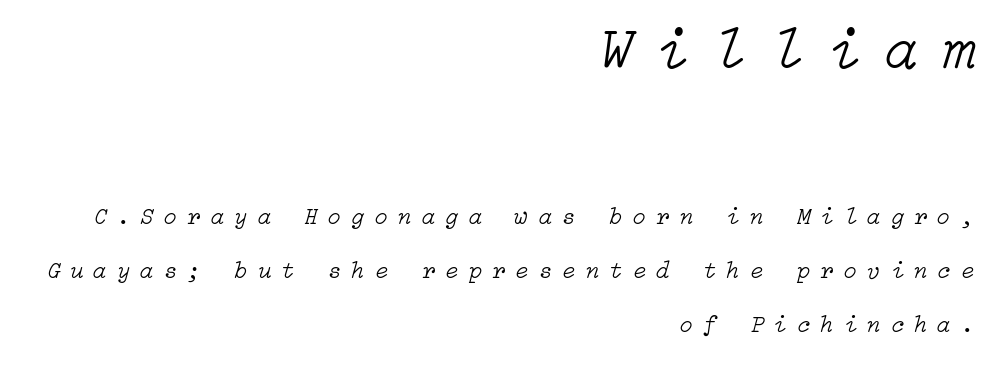
The image shows 59 px light type, italic (leaning right); set right-aligned, loose line spacing (2.26x), unusually wide letter spacing (+0.43 em), not underlined; the first (top) block is 2.46x larger; low stroke contrast and a medium x-height.
